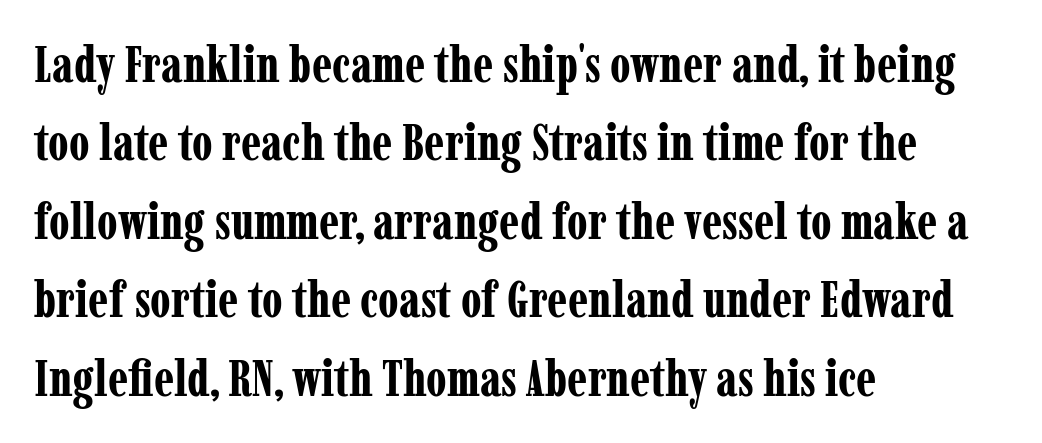
In terms of letterform style, serifs are clearly present. Each line starts at the same left margin while the right side varies. The passage shown is typed in a proportional face where columns would drift. Each row of text sits above clean, open space. Between one letter and the next there's only the usual sliver of space. Honestly, the row spacing looks completely unremarkable.
